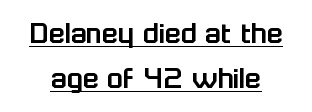
{"serif": "no", "italic": "no", "width": "normal", "stroke_contrast": "low", "x_height": "medium", "monospaced": "no", "underline": "yes", "line_spacing": "normal", "line_spacing_ratio": 1.36, "letter_spacing": "normal", "letter_spacing_em": 0.0, "glyph_px": 33}
